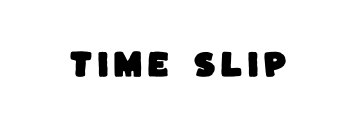
The image shows 29 px sans-serif type; set not underlined; low stroke contrast and a large x-height.
